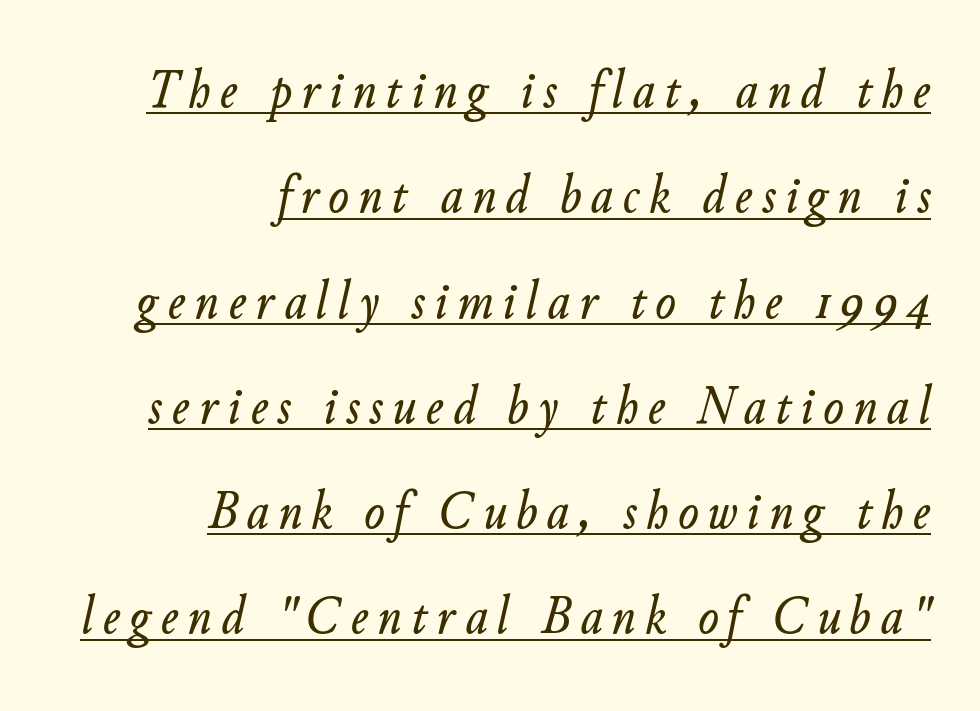
The image shows 54 px text type, italic (leaning right); set right-aligned, loose line spacing (1.95x), underlined; low stroke contrast and a small x-height.
